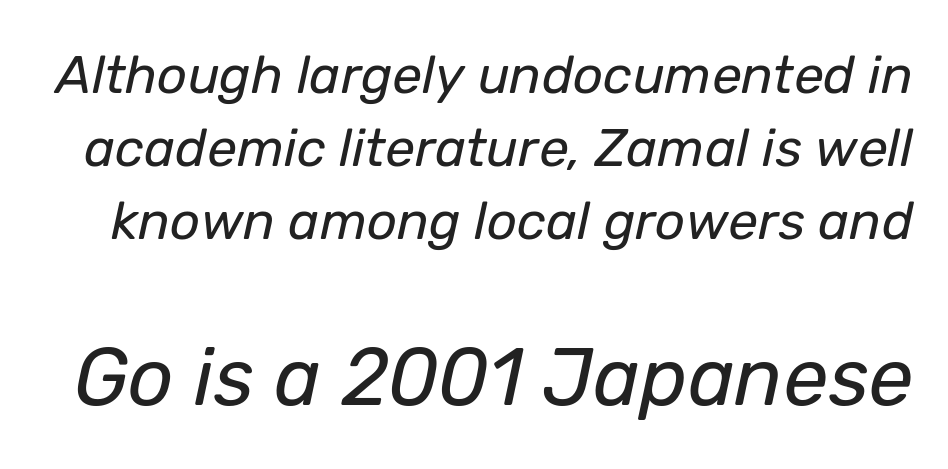
Q: Is the text bold? A: No.
Q: Is the text italic (slanted)? A: Yes, it leans right by about 12 degrees.
Q: Is the text underlined? A: No.
Q: Is the spacing between letters normal or unusually wide? A: Normal.
Q: Is the spacing between lines tight, normal or loose? A: Normal.
Q: Which block of text is set in a larger size, the first (top) or the second (bottom)? A: The second (bottom) one.
Q: Width (condensed, normal, or wide)? A: Normal.
Q: Stroke contrast? A: Low.
Q: x-height? A: Medium.
Q: Monospaced? A: No.
